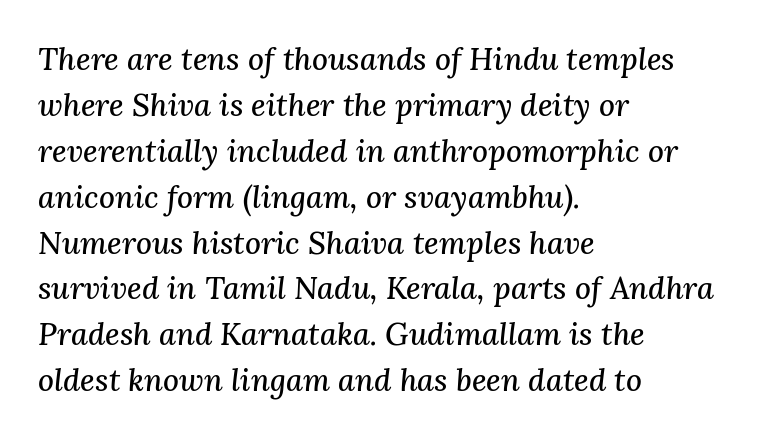
{"serif": "yes", "italic": "yes", "lean": "right", "slant_degrees": 3, "width": "normal", "stroke_contrast": "medium", "x_height": "medium", "monospaced": "no", "underline": "no", "align": "left", "line_spacing": "normal", "line_spacing_ratio": 1.48, "letter_spacing": "normal", "letter_spacing_em": 0.0, "glyph_px": 31}
